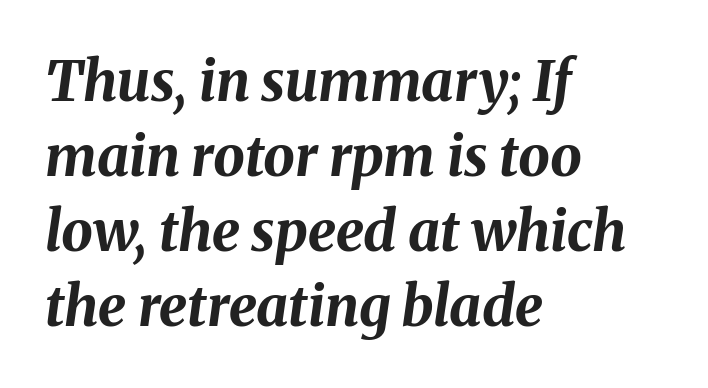
{"italic": "yes", "lean": "right", "slant_degrees": 8, "bold": "yes", "weight": "bold", "width": "normal", "stroke_contrast": "medium", "x_height": "medium", "monospaced": "no", "underline": "no", "align": "left", "line_spacing": "normal", "line_spacing_ratio": 1.34, "letter_spacing": "normal", "letter_spacing_em": 0.0, "glyph_px": 56}
